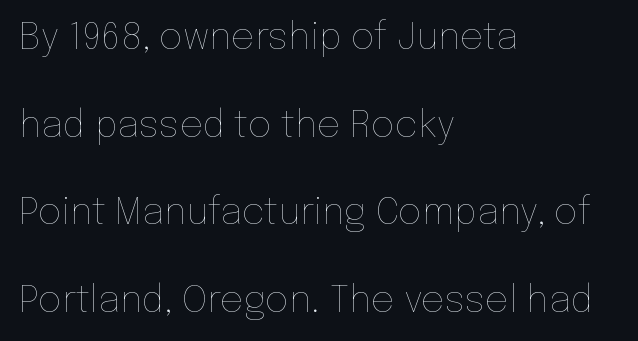
The image shows 37 px thin type, upright; set left-aligned, loose line spacing (2.37x), normal letter spacing, not underlined; low stroke contrast and a medium x-height.
